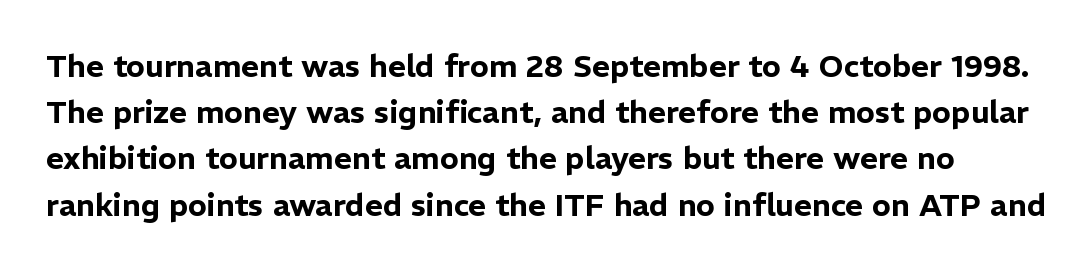
Q: Is the text italic (slanted)? A: No, it is upright.
Q: Is the typeface a serif or a sans-serif typeface? A: Sans-serif.
Q: Is the text underlined? A: No.
Q: Is the spacing between letters normal or unusually wide? A: Normal.
Q: Is the spacing between lines tight, normal or loose? A: Normal.
Q: Width (condensed, normal, or wide)? A: Normal.
Q: Stroke contrast? A: Low.
Q: x-height? A: Medium.
Q: Monospaced? A: No.
